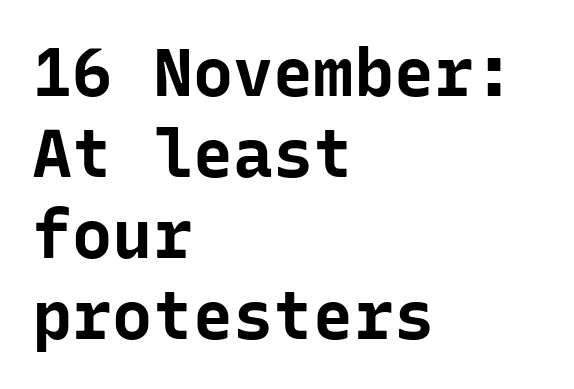
Type style note: lacks serifs. Style check: upright. This is heavy type, rendered in bold. Looks like terminal output: every glyph gets an equal slot. Casual observation: everything's shoved over to the left.
